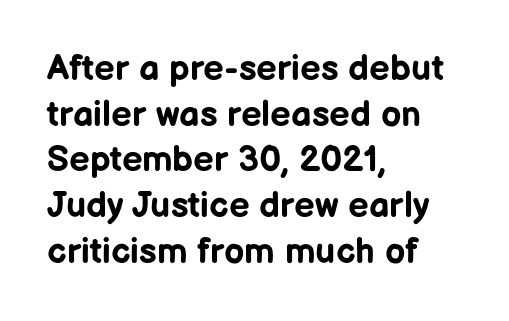
Q: Is the text bold? A: Yes.
Q: Is the text italic (slanted)? A: No, it is upright.
Q: Is the typeface a serif or a sans-serif typeface? A: Sans-serif.
Q: Is the text underlined? A: No.
Q: How is the paragraph aligned? A: Left-aligned.
Q: Is the spacing between letters normal or unusually wide? A: Normal.
Q: Is the spacing between lines tight, normal or loose? A: Normal.
Q: Width (condensed, normal, or wide)? A: Normal.
Q: Stroke contrast? A: Low.
Q: x-height? A: Medium.
Q: Monospaced? A: No.
